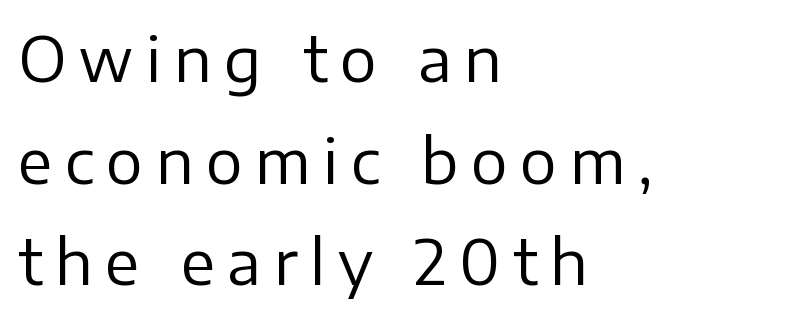
Q: Is the text bold? A: No.
Q: Is the text italic (slanted)? A: No, it is upright.
Q: Is the typeface a serif or a sans-serif typeface? A: Sans-serif.
Q: Is the text underlined? A: No.
Q: How is the paragraph aligned? A: Left-aligned.
Q: Is the spacing between letters normal or unusually wide? A: Unusually wide.
Q: Is the spacing between lines tight, normal or loose? A: Normal.
Q: Width (condensed, normal, or wide)? A: Normal.
Q: Stroke contrast? A: Low.
Q: x-height? A: Medium.
Q: Monospaced? A: No.
